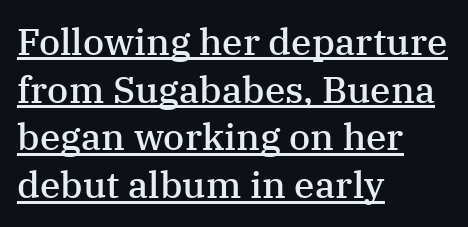
{"serif": "yes", "italic": "no", "bold": "semi", "weight": "semibold", "width": "normal", "stroke_contrast": "medium", "x_height": "medium", "monospaced": "no", "underline": "yes", "align": "left", "line_spacing": "normal", "line_spacing_ratio": 1.29, "letter_spacing": "normal", "letter_spacing_em": 0.0, "glyph_px": 37}
